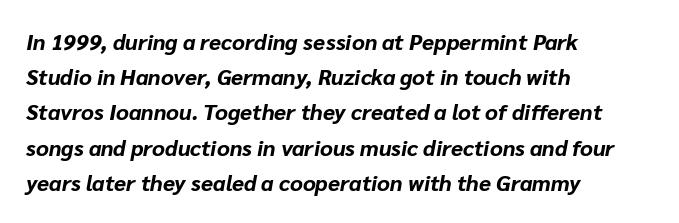
Lines of text with bare space underneath. A typesetter would mark this as italic. Reading down the column, the eye jumps a familiar distance to each next line. The ragged edge is on the right, which tells us the setting is flush left. On the weight axis this lands at bold, roughly 700.
